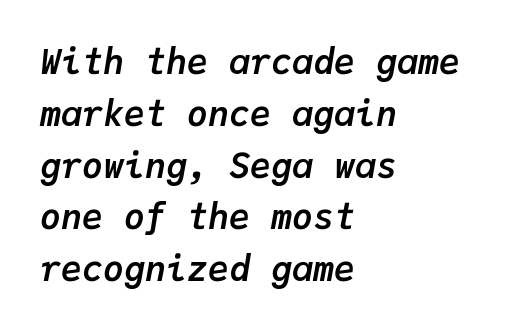
Q: Is the text bold? A: Yes.
Q: Is the text italic (slanted)? A: Yes, it leans right by about 9 degrees.
Q: Is the text underlined? A: No.
Q: How is the paragraph aligned? A: Left-aligned.
Q: Is the spacing between letters normal or unusually wide? A: Normal.
Q: Is the spacing between lines tight, normal or loose? A: Normal.
Q: Width (condensed, normal, or wide)? A: Normal.
Q: Stroke contrast? A: Low.
Q: x-height? A: Medium.
Q: Monospaced? A: Yes.
